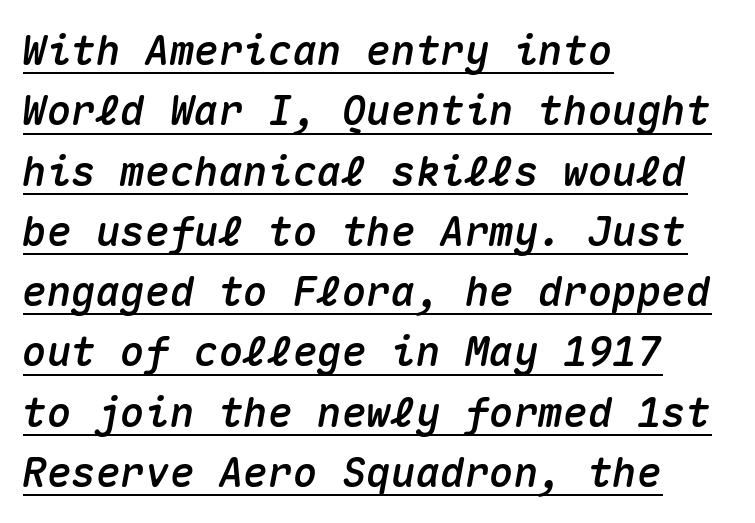
{"italic": "yes", "lean": "right", "slant_degrees": 10, "width": "normal", "stroke_contrast": "medium", "x_height": "medium", "monospaced": "yes", "underline": "yes", "align": "left", "line_spacing": "normal", "line_spacing_ratio": 1.47, "letter_spacing": "normal", "letter_spacing_em": 0.0, "glyph_px": 41}
